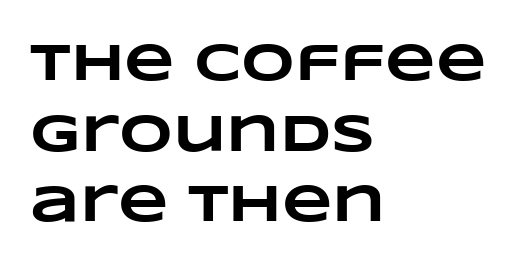
{"bold": "yes", "weight": "heavy", "width": "wide", "stroke_contrast": "low", "x_height": "large", "monospaced": "no", "underline": "no", "align": "left", "line_spacing": "normal", "line_spacing_ratio": 1.36, "letter_spacing": "normal", "letter_spacing_em": 0.0, "glyph_px": 52}
